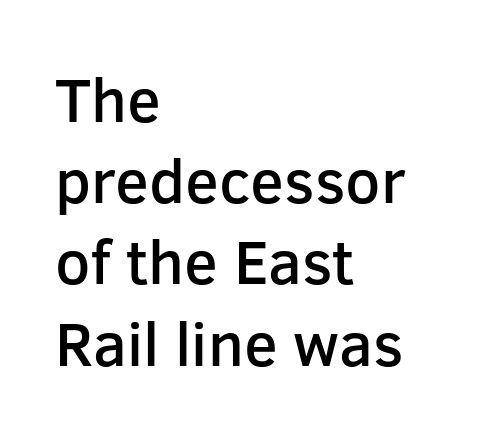
{"serif": "no", "italic": "no", "bold": "semi", "weight": "semibold", "width": "normal", "stroke_contrast": "low", "x_height": "medium", "monospaced": "no", "underline": "no", "align": "left", "line_spacing": "normal", "line_spacing_ratio": 1.31, "letter_spacing": "normal", "letter_spacing_em": 0.0, "glyph_px": 62}
